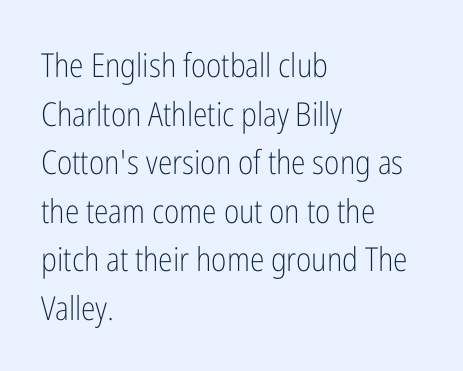
The image shows 33 px light, condensed sans-serif type, upright; set left-aligned, normal line spacing (1.47x), normal letter spacing, not underlined; low stroke contrast and a medium x-height.
